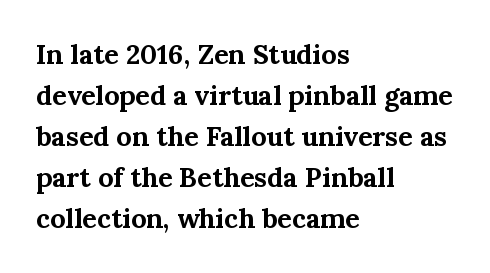
{"italic": "no", "bold": "yes", "underline": "no", "align": "left", "line_spacing": "normal", "line_spacing_ratio": 1.52, "letter_spacing": "normal", "letter_spacing_em": 0.0, "glyph_px": 27}
